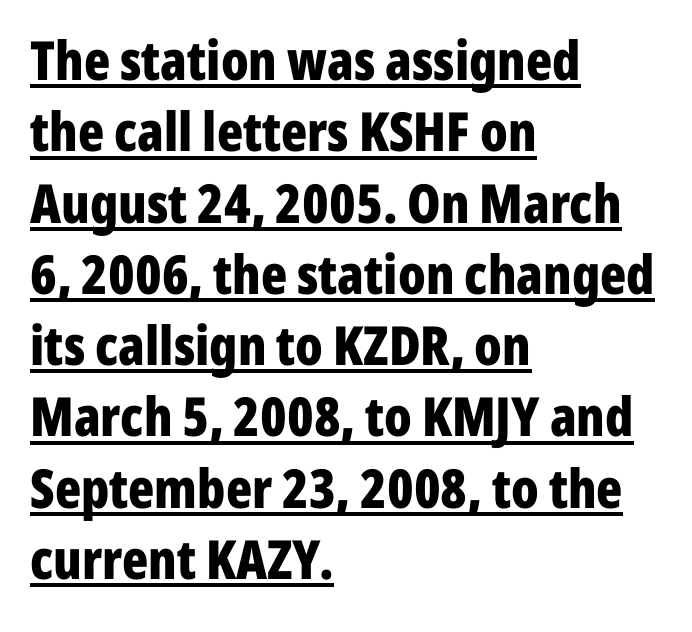
The image shows 54 px bold, condensed sans-serif type, upright; set left-aligned, normal line spacing (1.32x), normal letter spacing, underlined; low stroke contrast and a medium x-height.
